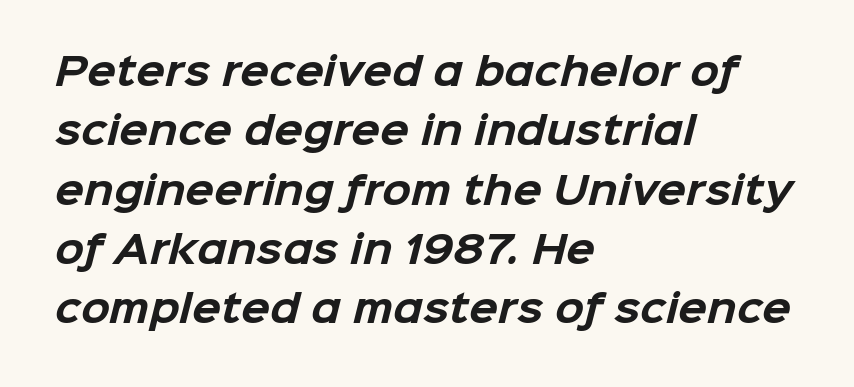
The image shows 38 px bold sans-serif type; set left-aligned, normal line spacing (1.56x), normal letter spacing, not underlined; low stroke contrast and a medium x-height.
